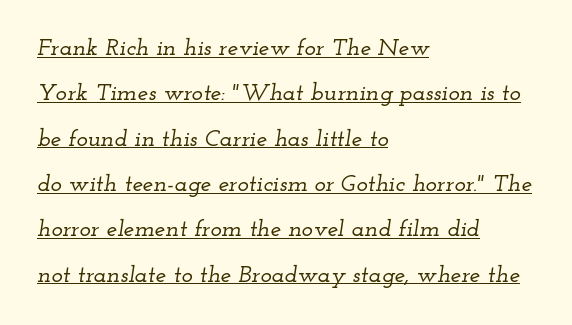
{"italic": "yes", "lean": "right", "slant_degrees": 12, "underline": "yes", "align": "left", "line_spacing_ratio": 1.89, "letter_spacing": "normal", "letter_spacing_em": 0.0, "glyph_px": 24}
